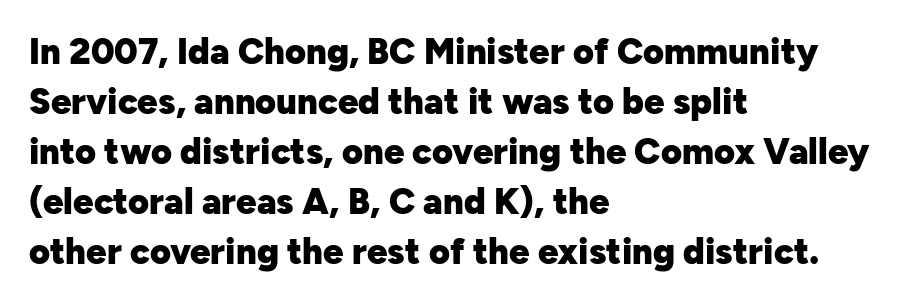
{"serif": "no", "italic": "no", "bold": "yes", "weight": "heavy", "width": "normal", "stroke_contrast": "low", "x_height": "medium", "monospaced": "no", "underline": "no", "align": "left", "line_spacing": "normal", "line_spacing_ratio": 1.39, "letter_spacing": "normal", "letter_spacing_em": 0.0, "glyph_px": 36}
